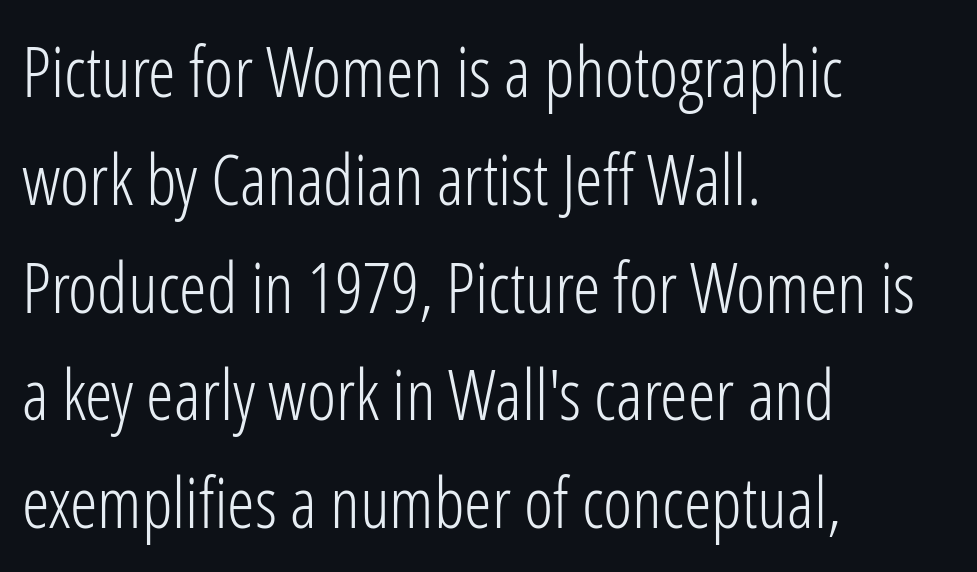
Q: Is the text bold? A: No.
Q: Is the text italic (slanted)? A: No, it is upright.
Q: Is the typeface a serif or a sans-serif typeface? A: Sans-serif.
Q: Is the text underlined? A: No.
Q: How is the paragraph aligned? A: Left-aligned.
Q: Is the spacing between letters normal or unusually wide? A: Normal.
Q: Is the spacing between lines tight, normal or loose? A: Normal.
Q: Width (condensed, normal, or wide)? A: Condensed.
Q: Stroke contrast? A: Low.
Q: x-height? A: Medium.
Q: Monospaced? A: No.
